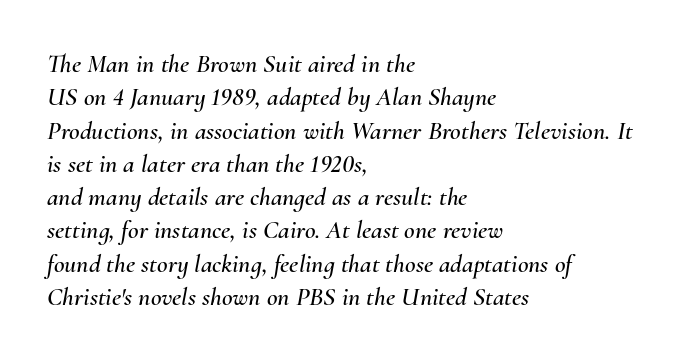
The axis of the letterforms is tilted away from vertical. A normal amount of white space separates one row of letters from the next. This rendering features lettering with no underline. Horizontal alignment here is leftward, the default for most running prose.
